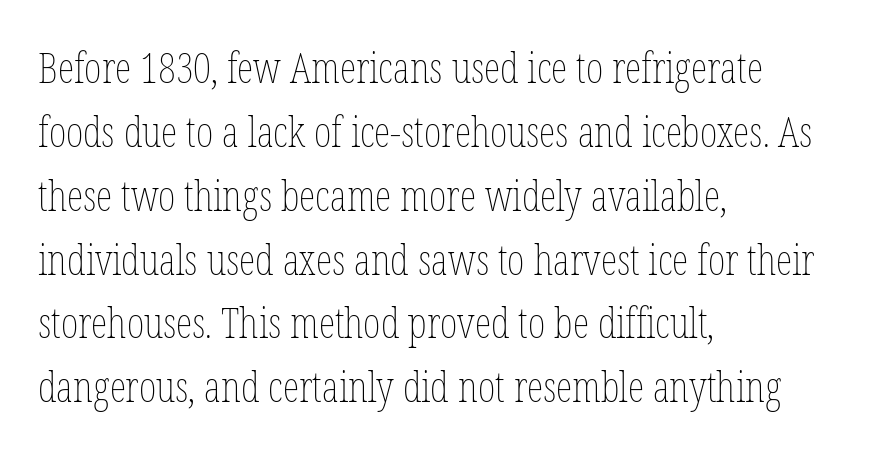
The image shows 42 px thin, condensed type, upright; set left-aligned, normal line spacing (1.52x), normal letter spacing, not underlined; low stroke contrast and a medium x-height.
